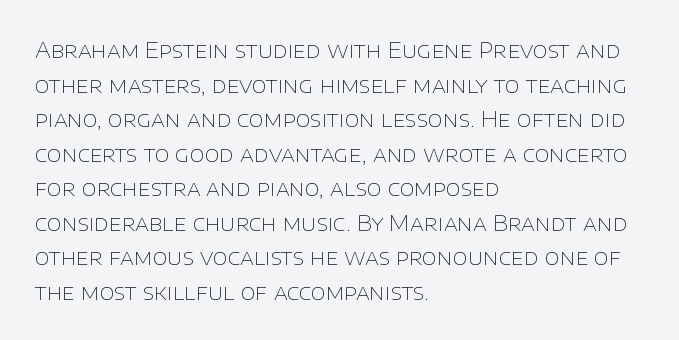
Which margin do the lines hug? The left one — the right edge is uneven. This is roman type, the default non-slanted kind. Summary of vertical rhythm: regular, with standard interline spacing. These glyphs show unthickened strokes, regular width or finer. The rendering keeps characters at their native spacing. The gap between lines stays unmarked.
